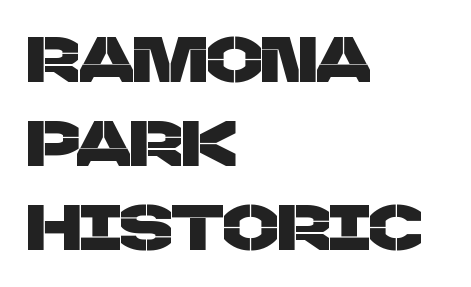
The image shows 65 px sans-serif type; set left-aligned, normal line spacing (1.29x), normal letter spacing, not underlined; low stroke contrast and a large x-height.
